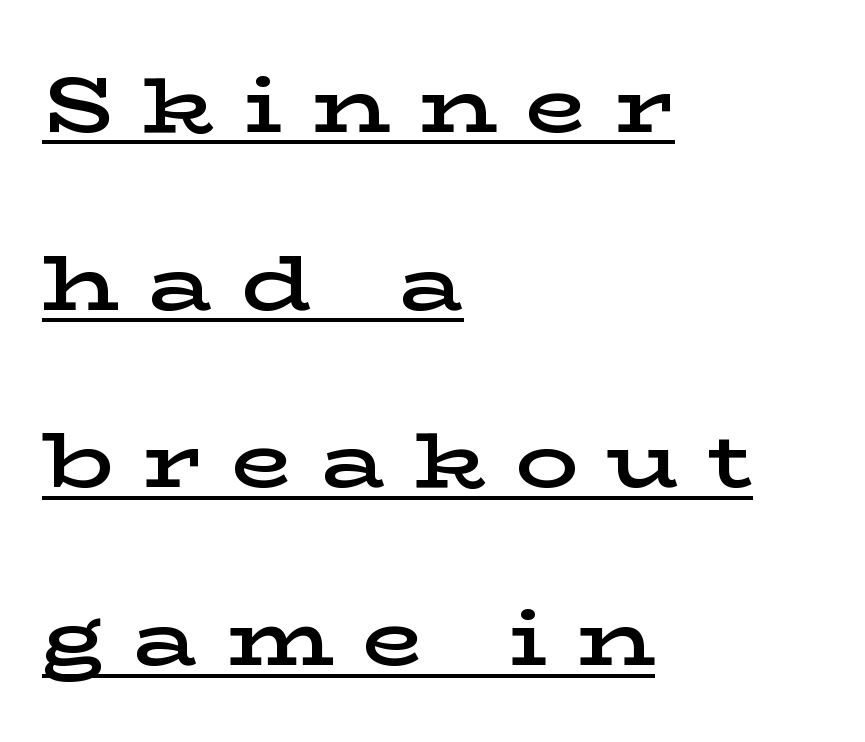
{"serif": "yes", "italic": "no", "bold": "semi", "weight": "semibold", "width": "wide", "stroke_contrast": "low", "x_height": "medium", "monospaced": "no", "underline": "yes", "align": "left", "line_spacing": "loose", "line_spacing_ratio": 2.25, "letter_spacing": "wide", "letter_spacing_em": 0.36, "glyph_px": 79}
